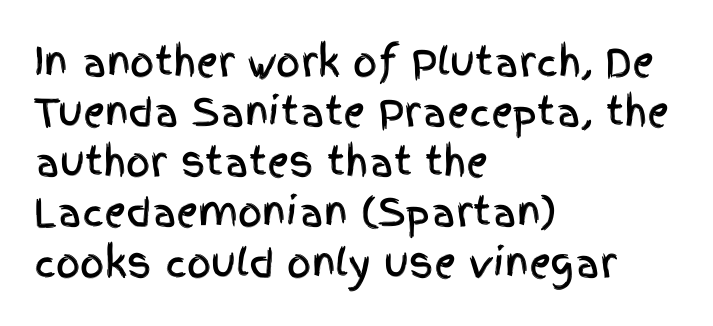
Q: Is the text italic (slanted)? A: No, it is upright.
Q: Is the typeface a serif or a sans-serif typeface? A: Sans-serif.
Q: Is the text underlined? A: No.
Q: How is the paragraph aligned? A: Left-aligned.
Q: Is the spacing between letters normal or unusually wide? A: Normal.
Q: Is the spacing between lines tight, normal or loose? A: Normal.
Q: Width (condensed, normal, or wide)? A: Condensed.
Q: x-height? A: Large.
Q: Monospaced? A: No.
